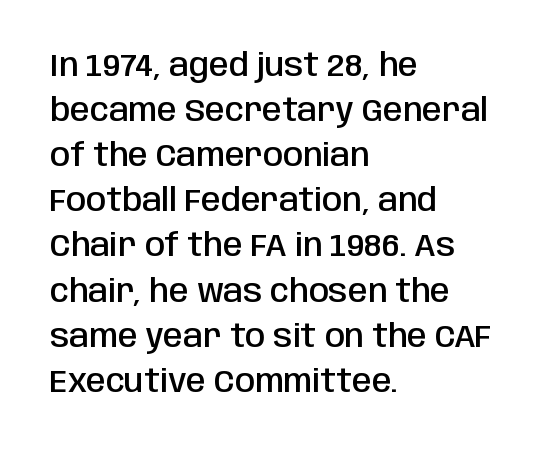
Check under the words: just untouched page. Italic: no, the glyphs are upright roman. Notice how the passage keeps a crisp vertical edge on the left only. The letterforms sit shoulder to shoulder at normal distance. Spacing verdict: proportional, widths tailored to each character. The glyphs in this specimen are sans serif.
